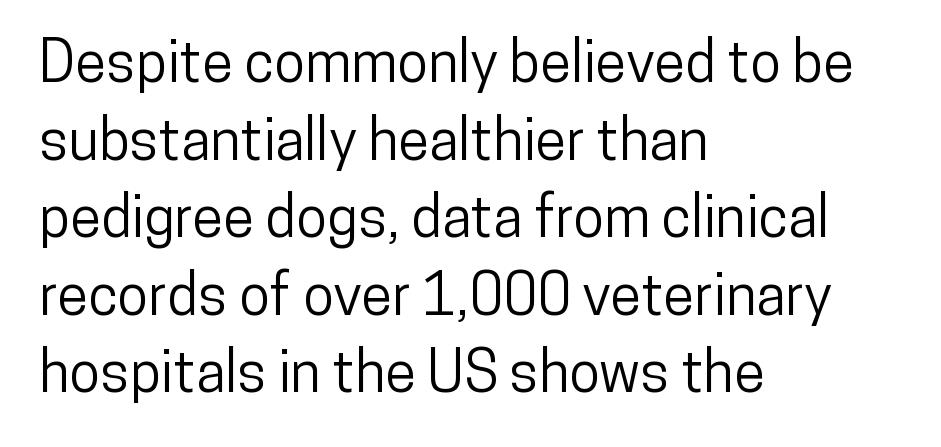
Q: Is the text italic (slanted)? A: No, it is upright.
Q: Is the typeface a serif or a sans-serif typeface? A: Sans-serif.
Q: Is the text underlined? A: No.
Q: How is the paragraph aligned? A: Left-aligned.
Q: Is the spacing between letters normal or unusually wide? A: Normal.
Q: Is the spacing between lines tight, normal or loose? A: Normal.
Q: Width (condensed, normal, or wide)? A: Condensed.
Q: Stroke contrast? A: Low.
Q: x-height? A: Medium.
Q: Monospaced? A: No.
